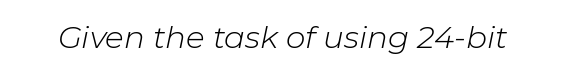
The weight tops out at a normal text grade. Think of a printed novel: that variable character pitch is what you see here. A typesetter would call this zero additional tracking. Words float on clear page, feet unadorned. The passage shown leans; its letterforms are oblique.
